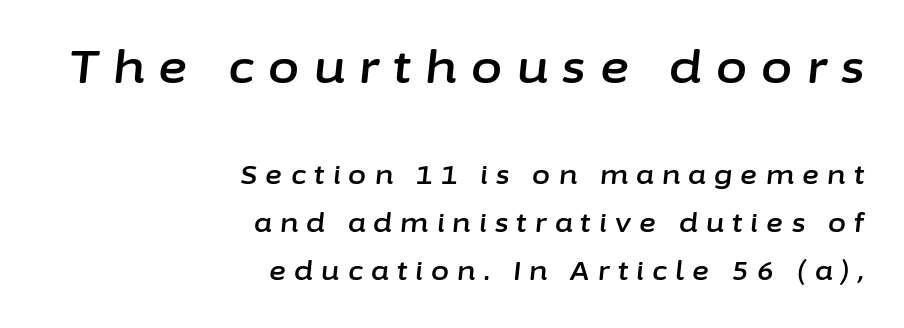
{"italic": "yes", "lean": "right", "slant_degrees": 6, "width": "normal", "stroke_contrast": "low", "x_height": "medium", "monospaced": "no", "underline": "no", "align": "right", "line_spacing_ratio": 1.85, "letter_spacing": "wide", "letter_spacing_em": 0.32, "larger_block": "first", "size_ratio": 1.73, "glyph_px": 45}
